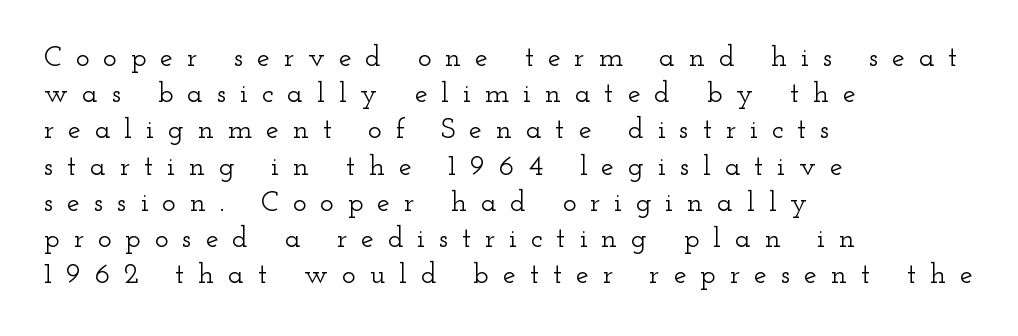
{"serif": "yes", "italic": "no", "width": "wide", "stroke_contrast": "low", "x_height": "small", "monospaced": "no", "underline": "no", "align": "left", "line_spacing": "normal", "line_spacing_ratio": 1.25, "letter_spacing": "wide", "letter_spacing_em": 0.48, "glyph_px": 29}
